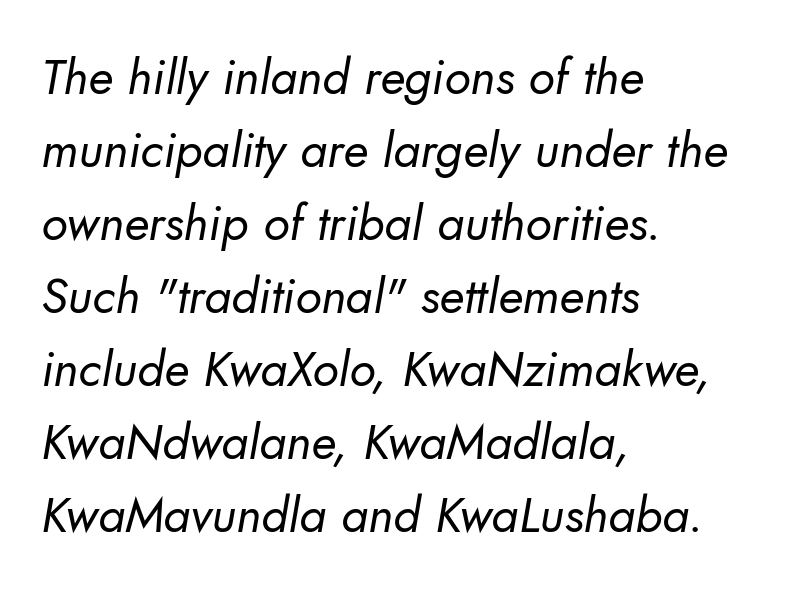
The image shows 49 px regular-weight sans-serif type; set left-aligned, normal line spacing (1.49x), normal letter spacing, not underlined; low stroke contrast and a small x-height.
